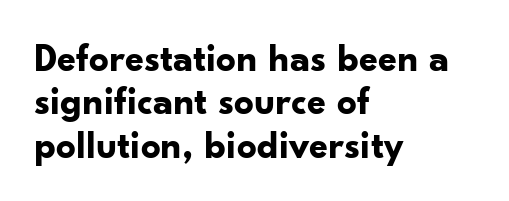
The image shows 39 px bold sans-serif type, upright; set left-aligned, tight line spacing (1.11x), normal letter spacing, not underlined; low stroke contrast and a small x-height.
